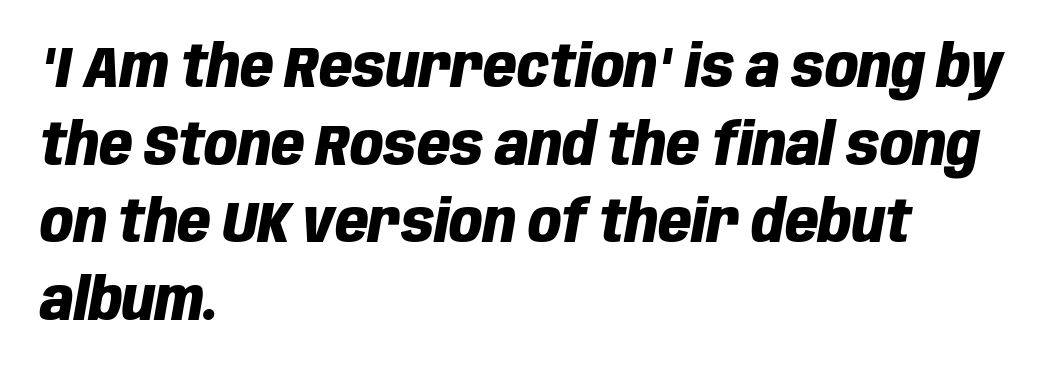
{"italic": "yes", "lean": "right", "slant_degrees": 10, "bold": "yes", "weight": "heavy", "width": "condensed", "stroke_contrast": "low", "x_height": "large", "monospaced": "no", "underline": "no", "align": "left", "line_spacing": "normal", "line_spacing_ratio": 1.34, "letter_spacing": "normal", "letter_spacing_em": 0.0, "glyph_px": 58}
